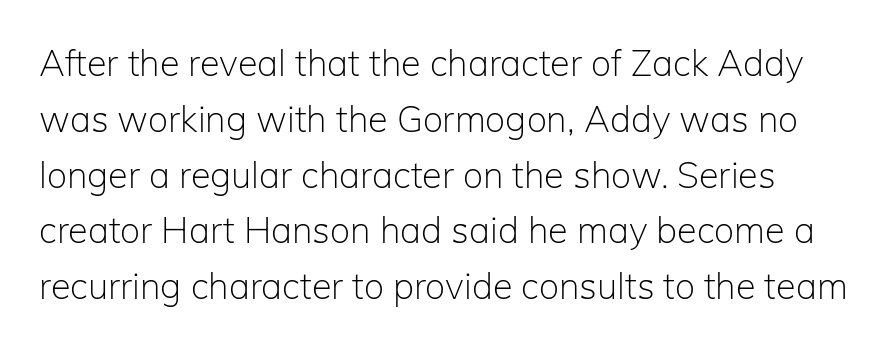
The image shows 36 px light sans-serif type, upright; set normal line spacing (1.55x), normal letter spacing, not underlined; low stroke contrast and a medium x-height.
